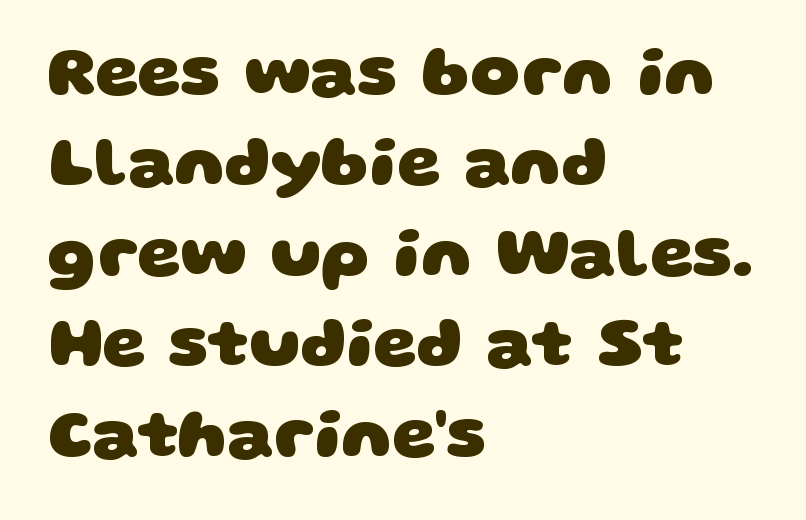
Q: Is the text bold? A: Yes.
Q: Is the typeface a serif or a sans-serif typeface? A: Sans-serif.
Q: Is the text underlined? A: No.
Q: How is the paragraph aligned? A: Left-aligned.
Q: Is the spacing between letters normal or unusually wide? A: Normal.
Q: Is the spacing between lines tight, normal or loose? A: Normal.
Q: Width (condensed, normal, or wide)? A: Wide.
Q: Stroke contrast? A: Low.
Q: x-height? A: Large.
Q: Monospaced? A: No.
